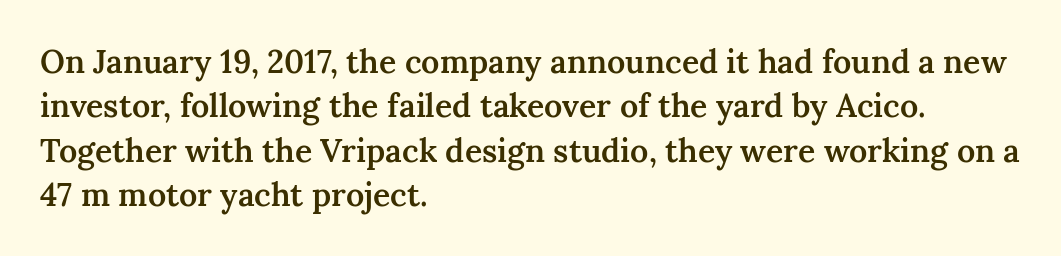
{"serif": "yes", "italic": "no", "bold": "semi", "weight": "semibold", "width": "normal", "stroke_contrast": "medium", "x_height": "medium", "monospaced": "no", "underline": "no", "align": "left", "line_spacing": "normal", "line_spacing_ratio": 1.39, "letter_spacing": "normal", "letter_spacing_em": 0.0, "glyph_px": 32}
